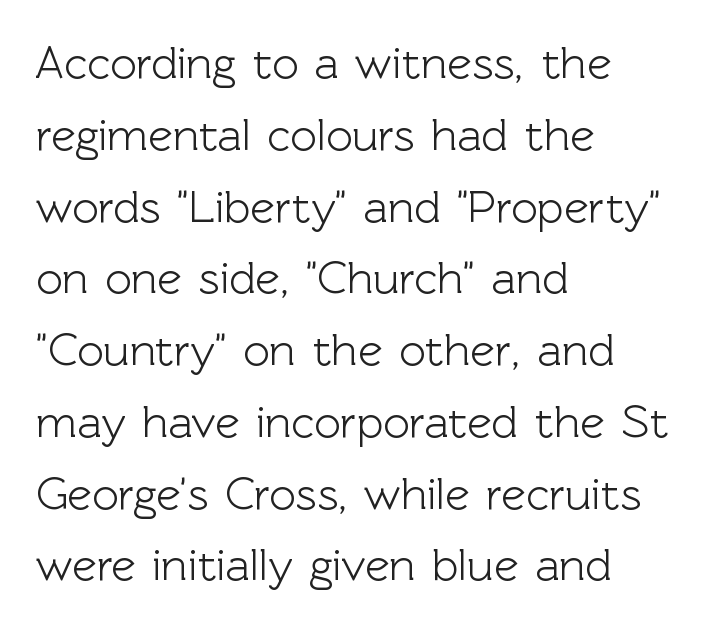
Q: Is the text italic (slanted)? A: No, it is upright.
Q: Is the typeface a serif or a sans-serif typeface? A: Sans-serif.
Q: Is the text underlined? A: No.
Q: How is the paragraph aligned? A: Left-aligned.
Q: Is the spacing between letters normal or unusually wide? A: Normal.
Q: Is the spacing between lines tight, normal or loose? A: Normal.
Q: Width (condensed, normal, or wide)? A: Normal.
Q: x-height? A: Medium.
Q: Monospaced? A: No.
